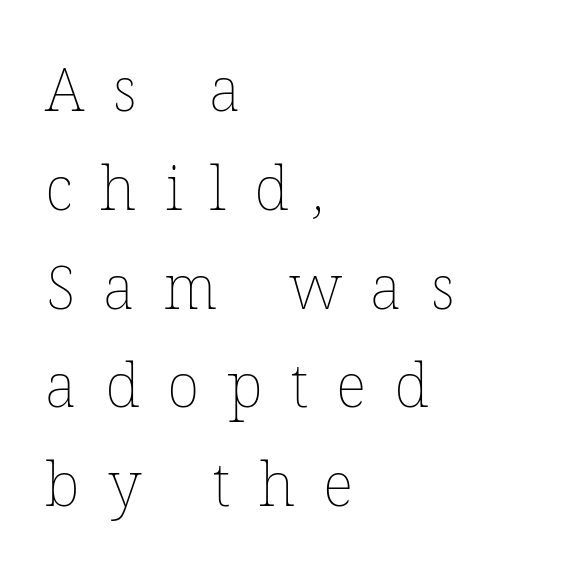
Plain, unruled lines of type. Here the designer chose a conventional face with non-uniform glyph widths. The line-height multiplier appears to be the usual default. On a weight scale, this lands at 450 or below.
